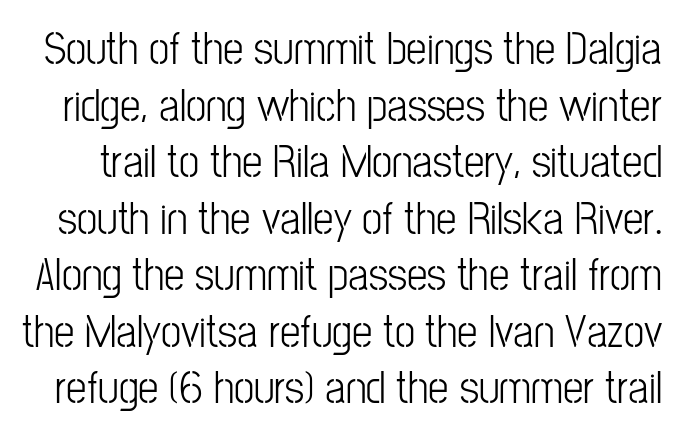
Q: Is the text bold? A: No.
Q: Is the text italic (slanted)? A: No, it is upright.
Q: Is the typeface a serif or a sans-serif typeface? A: Sans-serif.
Q: Is the text underlined? A: No.
Q: Is the spacing between letters normal or unusually wide? A: Normal.
Q: Width (condensed, normal, or wide)? A: Condensed.
Q: Stroke contrast? A: Low.
Q: x-height? A: Medium.
Q: Monospaced? A: No.
